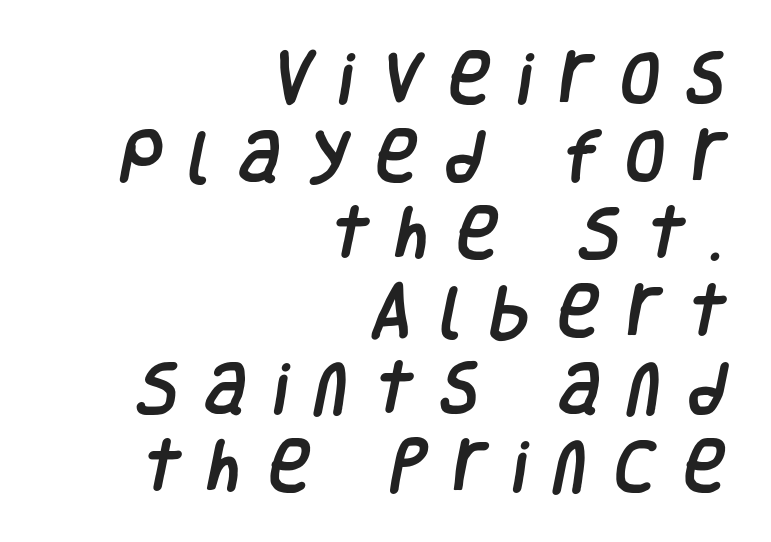
Q: Is the typeface a serif or a sans-serif typeface? A: Sans-serif.
Q: Is the text underlined? A: No.
Q: How is the paragraph aligned? A: Right-aligned.
Q: Is the spacing between letters normal or unusually wide? A: Unusually wide.
Q: Is the spacing between lines tight, normal or loose? A: Normal.
Q: Width (condensed, normal, or wide)? A: Condensed.
Q: Stroke contrast? A: Low.
Q: x-height? A: Large.
Q: Monospaced? A: No.
